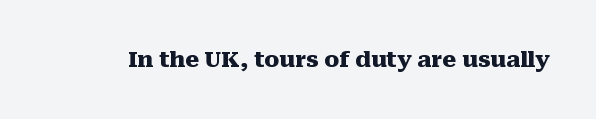
Q: Is the text bold? A: Yes.
Q: Is the text italic (slanted)? A: No, it is upright.
Q: Is the text underlined? A: No.
Q: Is the spacing between letters normal or unusually wide? A: Normal.
